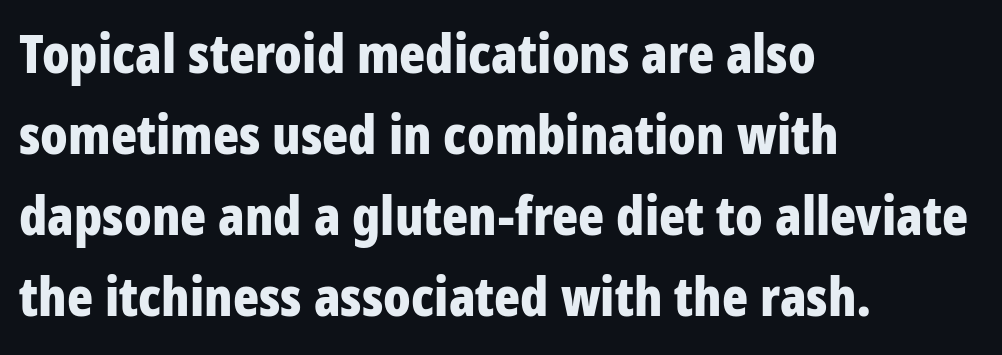
The image shows 54 px bold, condensed sans-serif type, upright; set left-aligned, normal line spacing (1.5x), normal letter spacing, not underlined; low stroke contrast and a large x-height.
